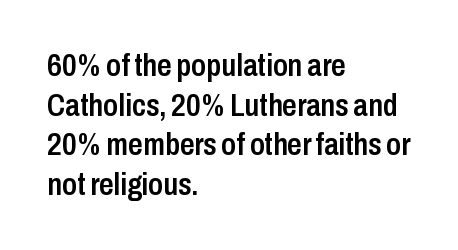
The image shows 32 px semibold, condensed sans-serif type, upright; set left-aligned, line spacing 1.24x, normal letter spacing, not underlined; low stroke contrast and a medium x-height.
